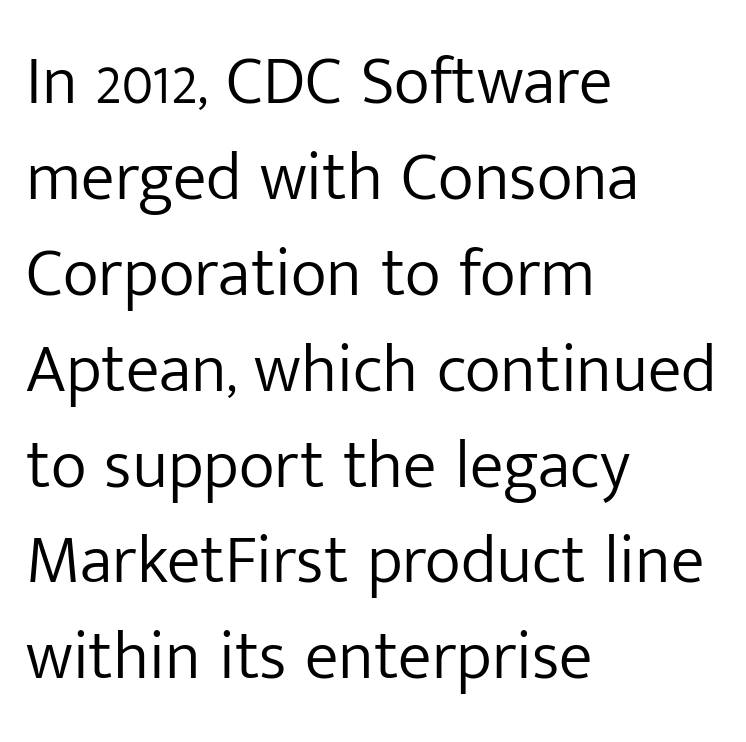
The glyphs in this specimen are sans serif. This reads as an unemphasized weight, regular at the heaviest. These lines stack with their left ends in a neat column. This is the regular roman posture of the typeface. The leading is moderate, giving the passage an even texture. A typesetter would call this proportional, since set widths differ per character.
